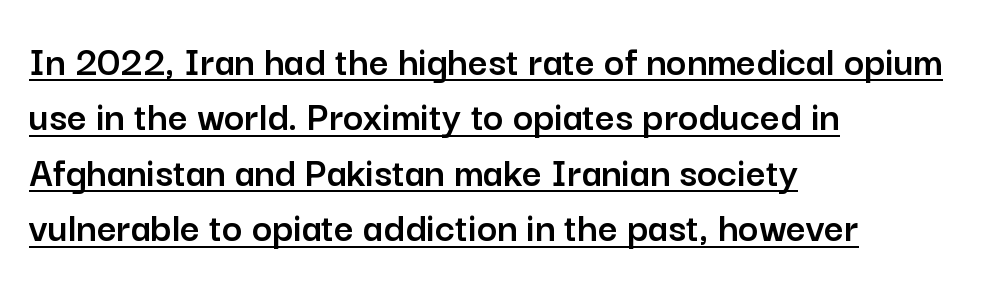
The image shows 43 px sans-serif type, upright; set left-aligned, normal line spacing (1.29x), normal letter spacing, underlined; low stroke contrast and a medium x-height.
